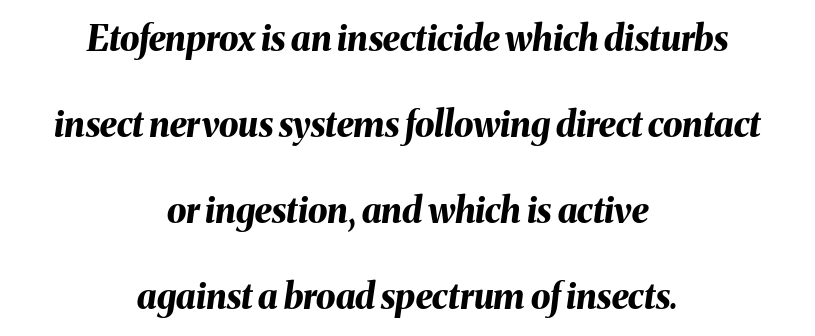
{"italic": "yes", "lean": "right", "slant_degrees": 8, "bold": "yes", "weight": "bold", "width": "normal", "stroke_contrast": "medium", "x_height": "medium", "monospaced": "no", "underline": "no", "align": "center", "line_spacing": "loose", "line_spacing_ratio": 2.46, "letter_spacing": "normal", "letter_spacing_em": 0.0, "glyph_px": 35}
